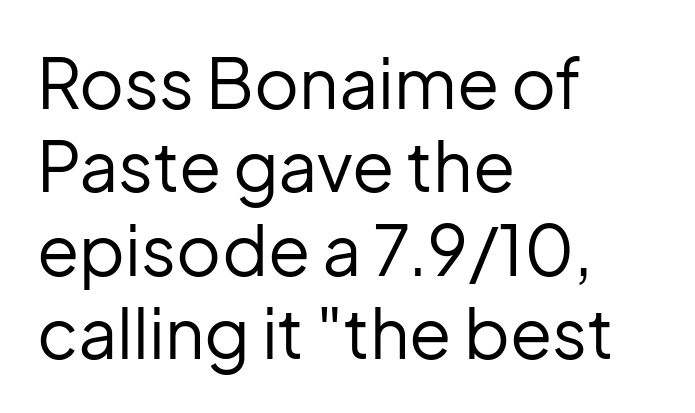
The image shows 69 px regular-weight sans-serif type, upright; set left-aligned, line spacing 1.21x, normal letter spacing, not underlined; low stroke contrast and a medium x-height.
